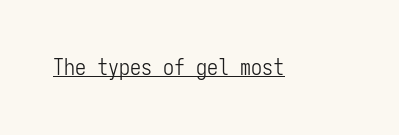
{"italic": "no", "bold": "no", "underline": "yes", "letter_spacing": "normal", "letter_spacing_em": 0.0, "glyph_px": 22}
